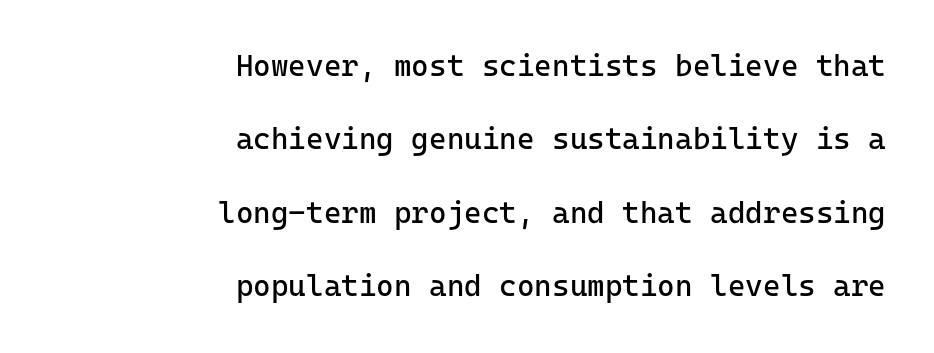
The image shows 30 px regular-weight sans-serif type, upright; set right-aligned, loose line spacing (2.45x), normal letter spacing, not underlined; low stroke contrast and a medium x-height.
